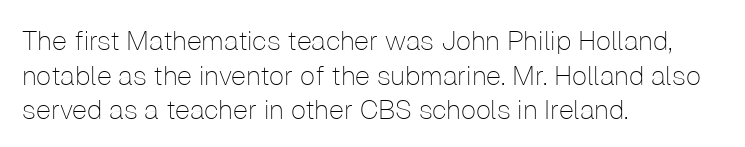
The image shows 27 px text type, upright; set left-aligned, normal line spacing (1.28x), normal letter spacing, not underlined.
